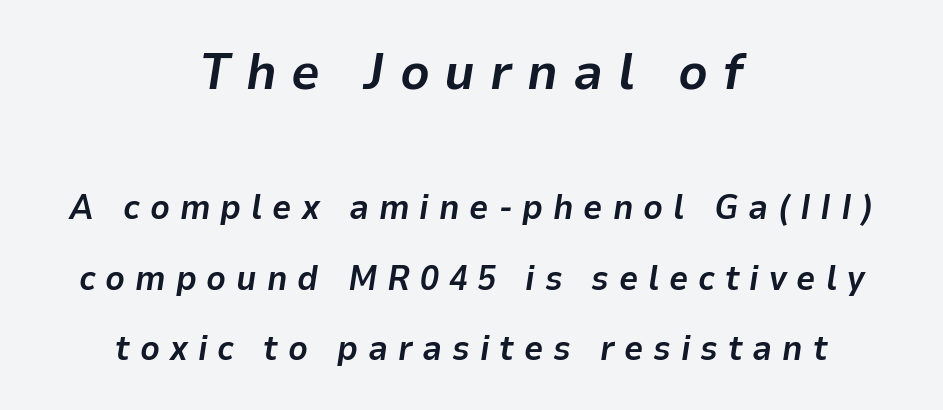
The image shows 51 px bold type, italic (leaning right); set centered, loose line spacing (2.08x), unusually wide letter spacing (+0.29 em), not underlined; the first (top) block is 1.5x larger; low stroke contrast and a medium x-height.
